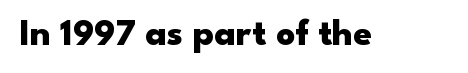
The image shows 37 px heavy, wide sans-serif type, upright; set normal letter spacing, not underlined; low stroke contrast and a small x-height.
